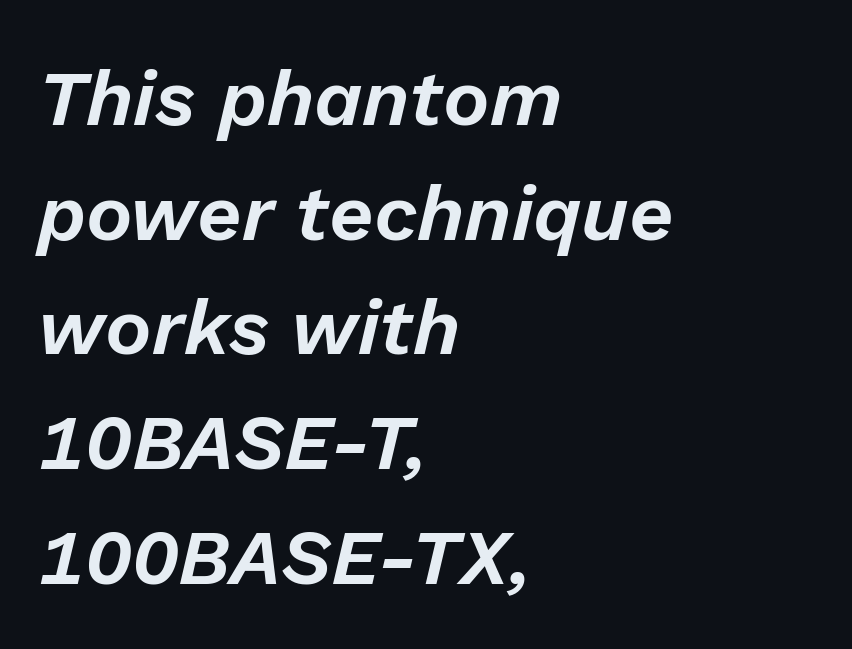
Q: Is the text italic (slanted)? A: Yes, it leans right by about 13 degrees.
Q: Is the text underlined? A: No.
Q: How is the paragraph aligned? A: Left-aligned.
Q: Is the spacing between letters normal or unusually wide? A: Normal.
Q: Is the spacing between lines tight, normal or loose? A: Normal.
Q: Width (condensed, normal, or wide)? A: Normal.
Q: Stroke contrast? A: Low.
Q: x-height? A: Medium.
Q: Monospaced? A: No.
